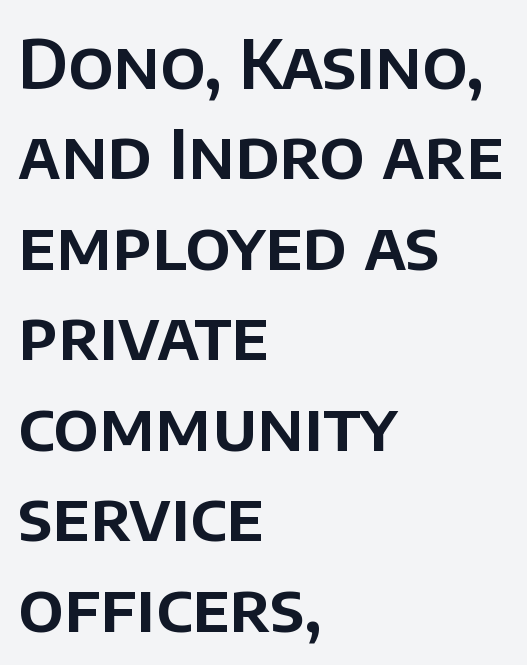
Q: Is the text italic (slanted)? A: No, it is upright.
Q: Is the typeface a serif or a sans-serif typeface? A: Sans-serif.
Q: Is the text underlined? A: No.
Q: How is the paragraph aligned? A: Left-aligned.
Q: Is the spacing between letters normal or unusually wide? A: Normal.
Q: Is the spacing between lines tight, normal or loose? A: Normal.
Q: Width (condensed, normal, or wide)? A: Normal.
Q: Stroke contrast? A: Low.
Q: x-height? A: Large.
Q: Monospaced? A: No.
